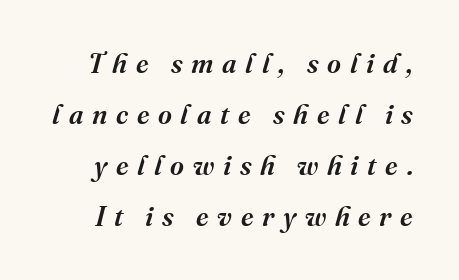
{"italic": "yes", "lean": "right", "slant_degrees": 16, "underline": "no", "line_spacing_ratio": 1.89, "letter_spacing": "wide", "letter_spacing_em": 0.32, "glyph_px": 27}
